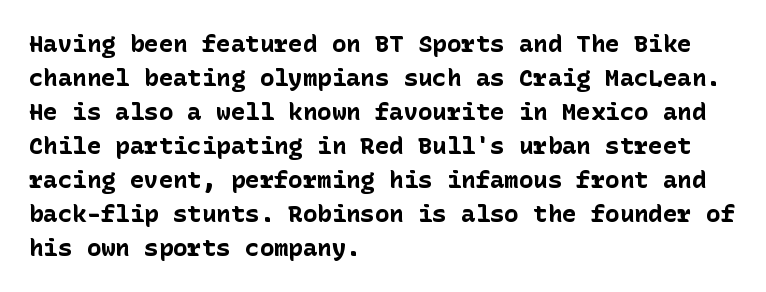
The image shows 24 px bold type, upright; set left-aligned, normal line spacing (1.42x), normal letter spacing, not underlined.
